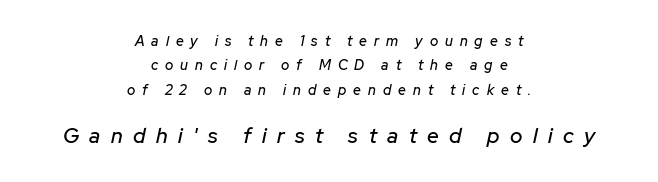
The line texture is sparse and dotted thanks to wide tracking. Unmarked baselines from the first word to the last. Horizontally, the lines are justified to the midpoint only. The face used here appears at its bigger size in the lower chunk. Does the lettering tilt? It does — this is italic.
